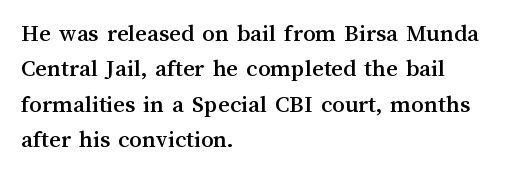
The image shows 25 px text type, upright; set left-aligned, normal line spacing (1.42x), normal letter spacing, not underlined.
